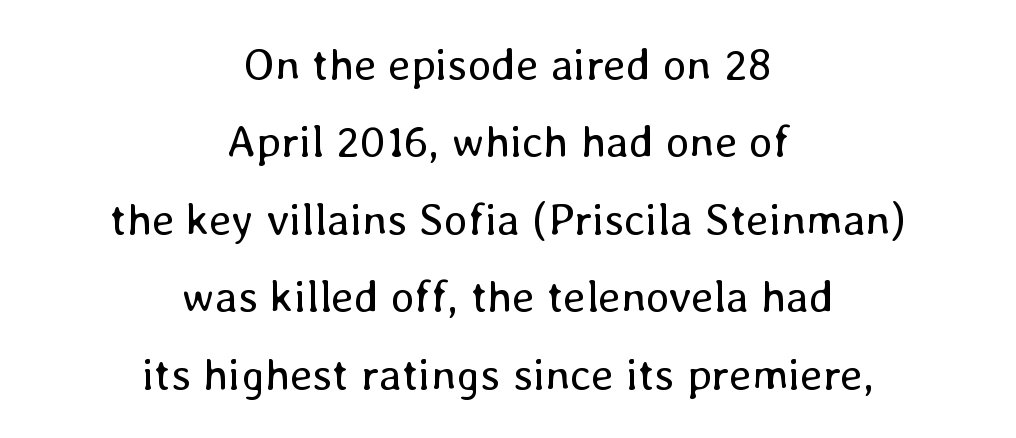
The rendering uses natural spacing where letterforms have individual widths. If you drew a line through each stem, it would be perfectly vertical. Lines of text with bare space underneath. The rendering positions every line midway between the sides.
